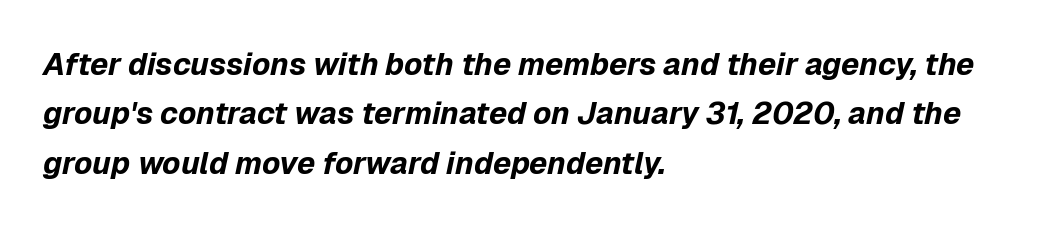
Line starts are locked; line ends wander. Characters follow at the spacing the type designer built in. Pretty heavy lettering here — definitely bold. In terms of posture, this sample is oblique. Do the characters align in a grid? No, the font is proportional. Does the leading feel generous? No, just average.
